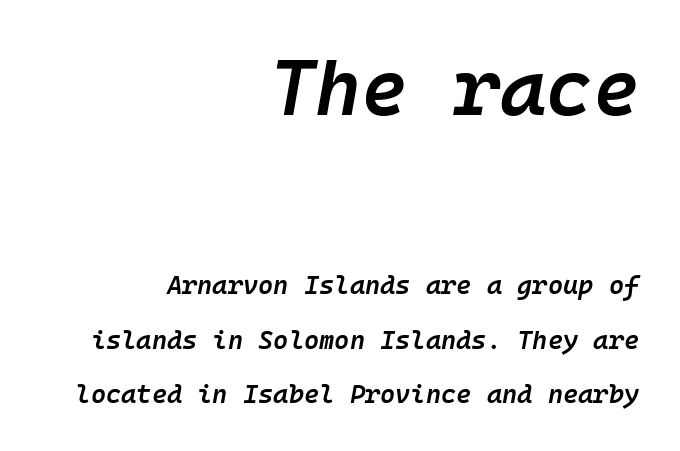
{"italic": "yes", "lean": "right", "slant_degrees": 10, "bold": "semi", "weight": "semibold", "width": "normal", "stroke_contrast": "low", "x_height": "medium", "monospaced": "yes", "underline": "no", "align": "right", "line_spacing": "loose", "line_spacing_ratio": 2.09, "letter_spacing": "normal", "letter_spacing_em": 0.0, "larger_block": "first", "size_ratio": 3.04, "glyph_px": 79}
